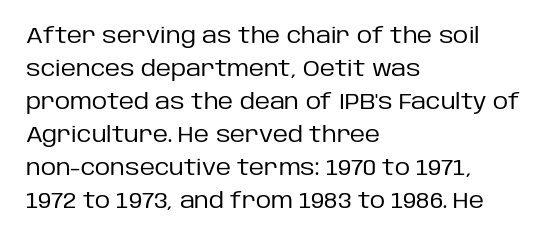
The image shows 21 px text type, upright; set left-aligned, normal line spacing (1.57x), normal letter spacing, not underlined.
